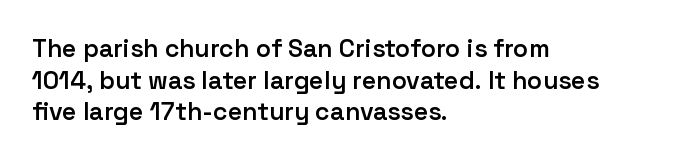
{"italic": "no", "bold": "semi", "underline": "no", "align": "left", "line_spacing": "normal", "line_spacing_ratio": 1.27, "letter_spacing": "normal", "letter_spacing_em": 0.0, "glyph_px": 25}
